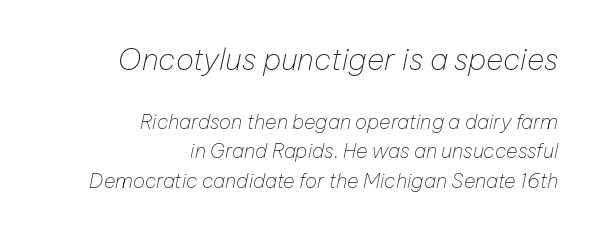
Vertically, the passage feels balanced, rows spaced as you'd expect. Large over small — that's the arrangement of the two blocks here. In terms of posture, this sample is oblique. Weight: not bold — regular or lighter. The passage is arranged like a letterhead date or caption credit — flush right.
